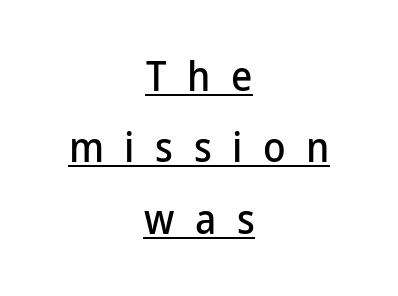
The image shows 41 px sans-serif type, upright; set centered, line spacing 1.74x, unusually wide letter spacing (+0.5 em), underlined; low stroke contrast and a medium x-height.
